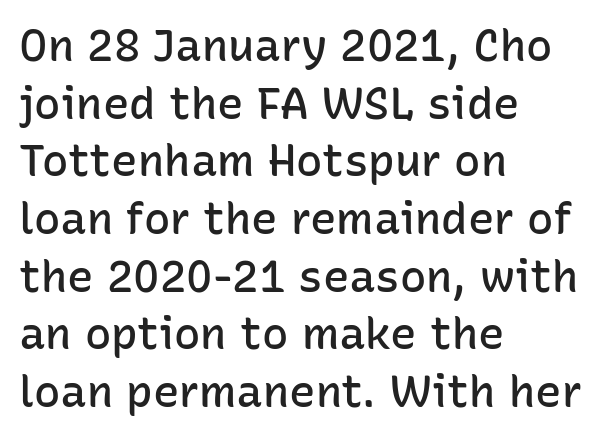
{"serif": "no", "italic": "no", "bold": "semi", "weight": "semibold", "width": "normal", "stroke_contrast": "low", "x_height": "medium", "monospaced": "no", "underline": "no", "align": "left", "line_spacing": "normal", "line_spacing_ratio": 1.31, "letter_spacing": "normal", "letter_spacing_em": 0.0, "glyph_px": 44}
